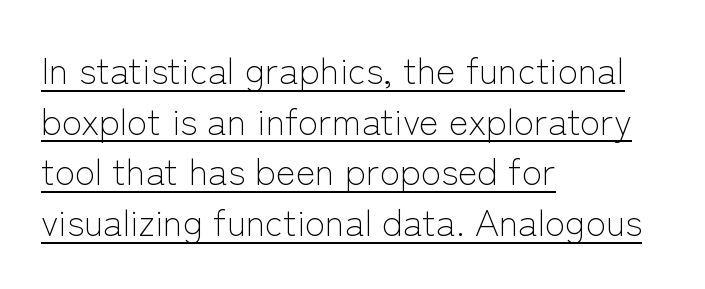
Q: Is the text bold? A: No.
Q: Is the text italic (slanted)? A: No, it is upright.
Q: Is the typeface a serif or a sans-serif typeface? A: Sans-serif.
Q: Is the text underlined? A: Yes.
Q: How is the paragraph aligned? A: Left-aligned.
Q: Is the spacing between letters normal or unusually wide? A: Normal.
Q: Is the spacing between lines tight, normal or loose? A: Normal.
Q: Width (condensed, normal, or wide)? A: Normal.
Q: Stroke contrast? A: Low.
Q: x-height? A: Medium.
Q: Monospaced? A: No.
